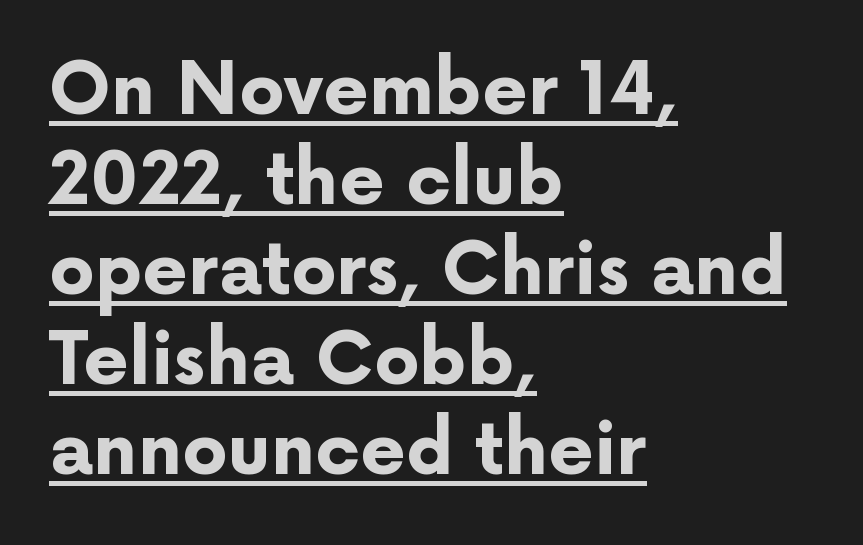
Q: Is the text bold? A: Yes.
Q: Is the text italic (slanted)? A: No, it is upright.
Q: Is the typeface a serif or a sans-serif typeface? A: Sans-serif.
Q: Is the text underlined? A: Yes.
Q: How is the paragraph aligned? A: Left-aligned.
Q: Is the spacing between letters normal or unusually wide? A: Normal.
Q: Is the spacing between lines tight, normal or loose? A: Normal.
Q: Width (condensed, normal, or wide)? A: Normal.
Q: Stroke contrast? A: Low.
Q: x-height? A: Medium.
Q: Monospaced? A: No.
